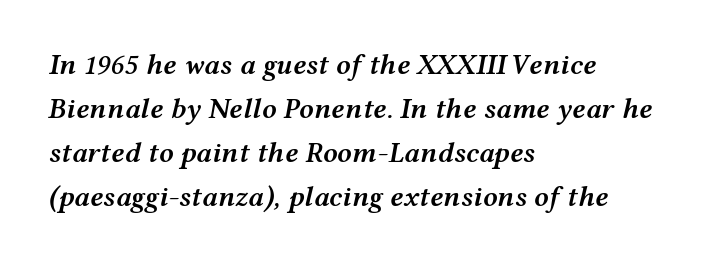
Slanted lettering throughout. The rendering uses natural spacing where letterforms have individual widths. Letters rest on an invisible, unmarked baseline. What's the leading like? Ordinary, nothing unusual. As a designer I'd log this as weight 600, semibold.
